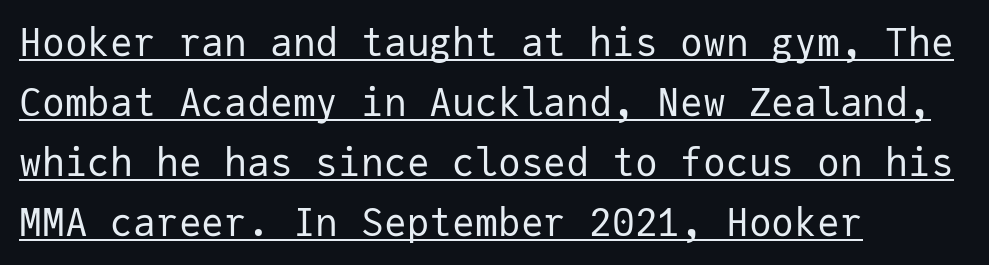
The specimen reads as upright at a glance. Line spacing here is normal. Unlike a traditional serif, this face leaves its strokes unadorned. Fixed-width glyphs throughout — classic coding-font behaviour.
